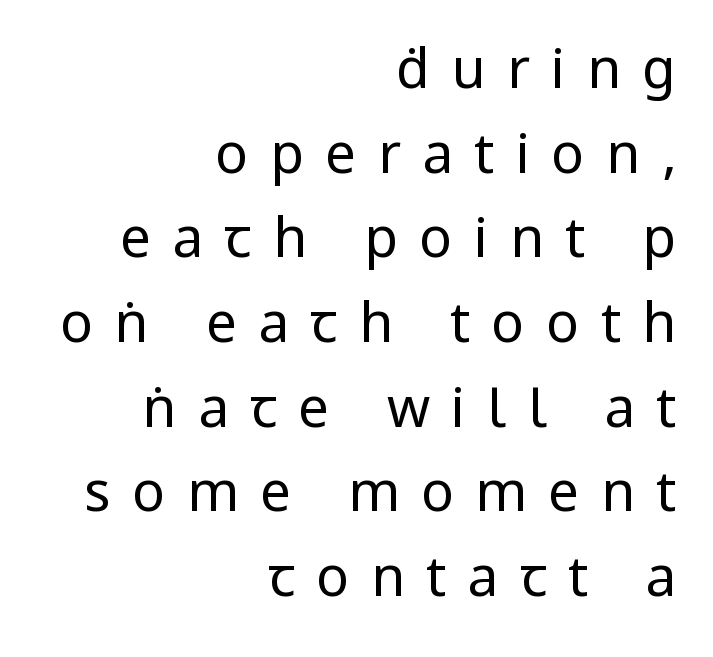
The image shows 55 px regular-weight, condensed sans-serif type, upright; set right-aligned, normal line spacing (1.54x), unusually wide letter spacing (+0.39 em), not underlined; low stroke contrast and a large x-height.
